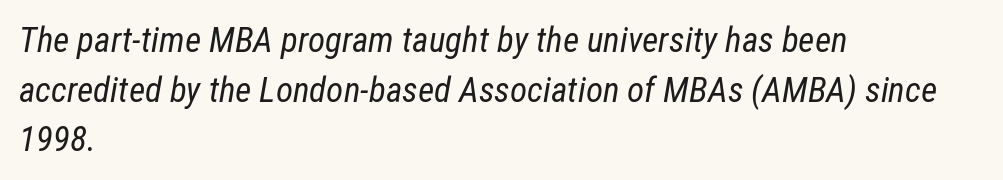
Is the letter spacing exaggerated? No — it looks like the ordinary default. Line starts are locked; line ends wander. The rendering applies a slant to the glyphs. Honestly, the row spacing looks completely unremarkable. The string is rendered with underlining switched off. Do the characters align in a grid? No, the font is proportional.
